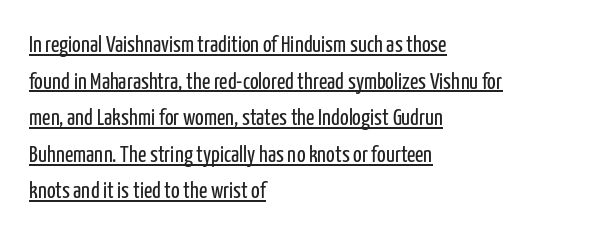
{"italic": "no", "bold": "no", "underline": "yes", "align": "left", "line_spacing": "normal", "line_spacing_ratio": 1.59, "letter_spacing": "normal", "letter_spacing_em": 0.0, "glyph_px": 23}
